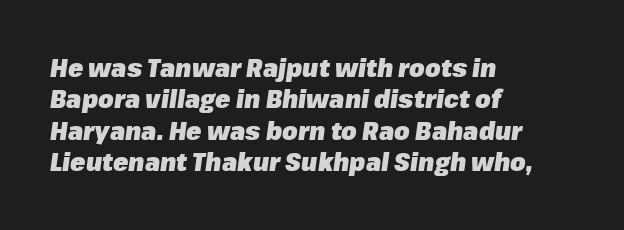
The image shows 25 px bold type, italic (leaning right); set left-aligned, normal line spacing (1.26x), normal letter spacing, not underlined.
